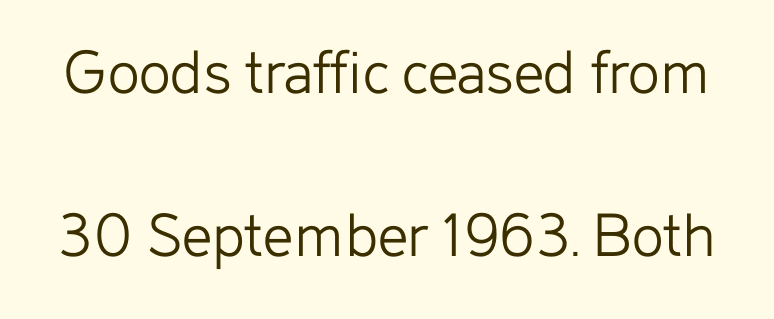
Q: Is the text bold? A: No.
Q: Is the text italic (slanted)? A: No, it is upright.
Q: Is the typeface a serif or a sans-serif typeface? A: Sans-serif.
Q: Is the text underlined? A: No.
Q: Is the spacing between letters normal or unusually wide? A: Normal.
Q: Is the spacing between lines tight, normal or loose? A: Loose.
Q: Width (condensed, normal, or wide)? A: Normal.
Q: Stroke contrast? A: Low.
Q: x-height? A: Medium.
Q: Monospaced? A: No.
